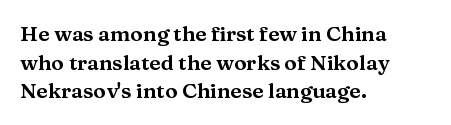
{"italic": "no", "underline": "no", "align": "left", "line_spacing": "normal", "line_spacing_ratio": 1.36, "letter_spacing": "normal", "letter_spacing_em": 0.0, "glyph_px": 21}
